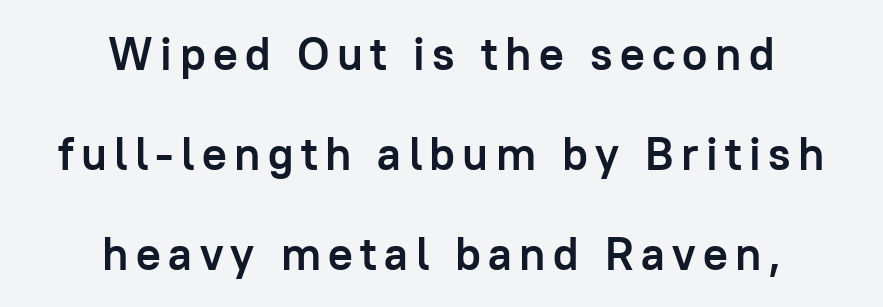
Line spacing here is loose. Does the type have serifs? No, each stem ends abruptly. The type sits square on the baseline with zero lean. Centered paragraph, ragged on both sides.
